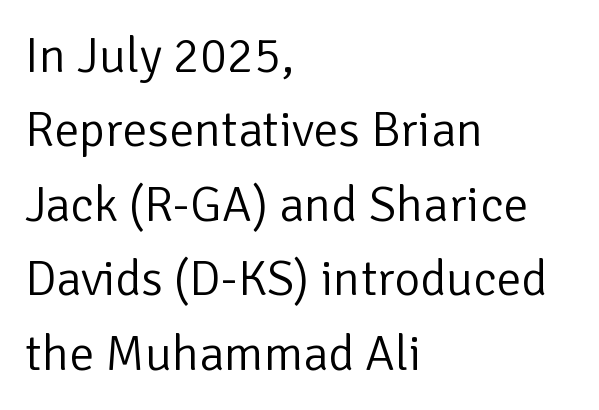
The image shows 50 px light sans-serif type, upright; set left-aligned, normal line spacing (1.49x), normal letter spacing, not underlined; low stroke contrast and a medium x-height.
